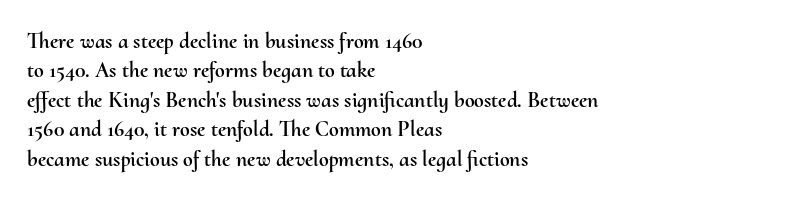
The image shows 22 px text type, upright; set left-aligned, normal line spacing (1.34x), normal letter spacing, not underlined.
